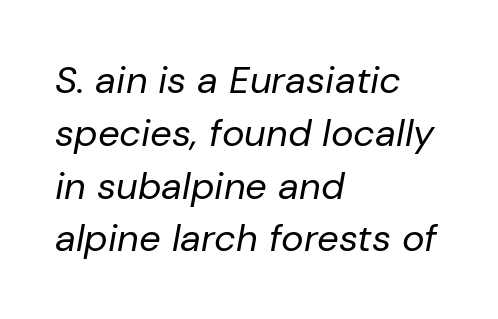
The image shows 38 px regular-weight type, italic (leaning right); set left-aligned, normal line spacing (1.39x), normal letter spacing, not underlined; low stroke contrast and a medium x-height.
